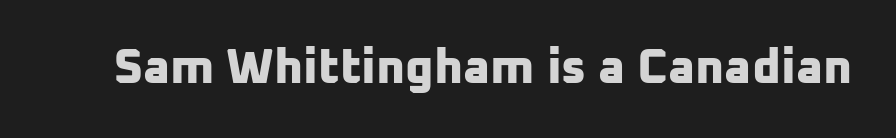
The image shows 49 px bold sans-serif type; set normal letter spacing, not underlined; low stroke contrast and a medium x-height.
